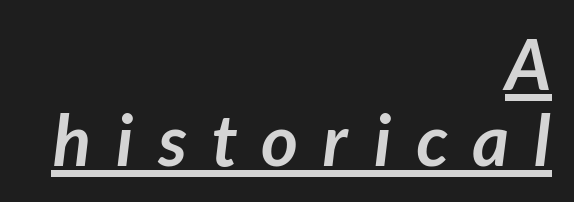
Each letter keeps its own natural width here, so spacing adapts to shape. The line-height multiplier appears low, near solid setting. I'd call this a sans setting — the letters go barefoot. Weight check: bold — yes, fully. The gaps between neighbouring characters are conspicuously large. Each line ends at the same right margin while the left side varies.
